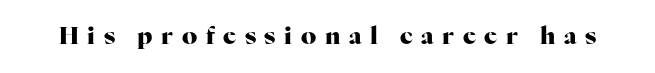
The image shows 24 px bold type, upright; set unusually wide letter spacing (+0.36 em), not underlined.
